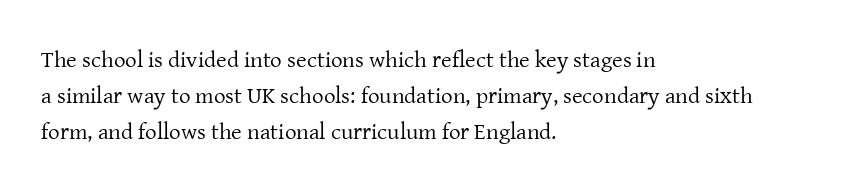
{"italic": "no", "bold": "no", "underline": "no", "align": "left", "line_spacing": "normal", "line_spacing_ratio": 1.56, "letter_spacing": "normal", "letter_spacing_em": 0.0, "glyph_px": 23}
